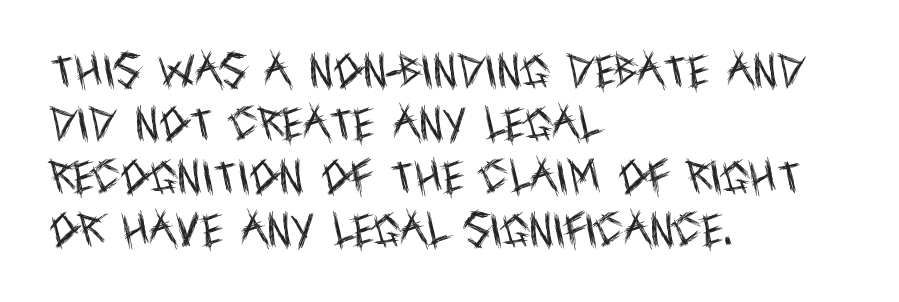
The image shows 37 px regular-weight, condensed sans-serif type, upright; set left-aligned, normal line spacing (1.43x), normal letter spacing, not underlined; a large x-height.
